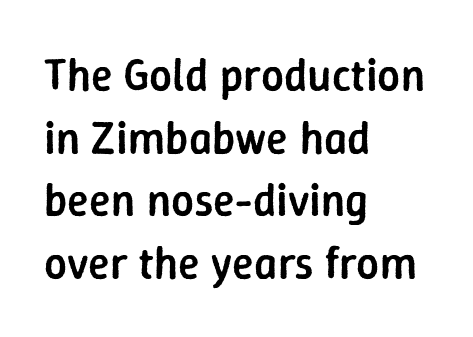
The image shows 45 px semibold sans-serif type, upright; set left-aligned, normal line spacing (1.39x), normal letter spacing, not underlined; low stroke contrast and a medium x-height.
